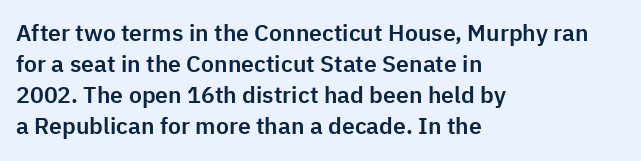
Q: Is the text italic (slanted)? A: No, it is upright.
Q: Is the text underlined? A: No.
Q: How is the paragraph aligned? A: Left-aligned.
Q: Is the spacing between letters normal or unusually wide? A: Normal.
Q: Is the spacing between lines tight, normal or loose? A: Normal.
